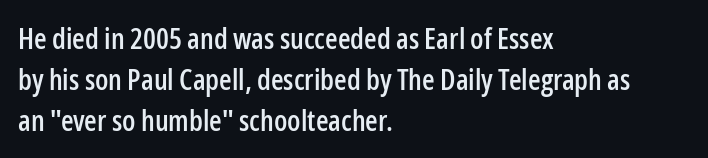
Q: Is the text italic (slanted)? A: No, it is upright.
Q: Is the typeface a serif or a sans-serif typeface? A: Sans-serif.
Q: Is the text underlined? A: No.
Q: How is the paragraph aligned? A: Left-aligned.
Q: Is the spacing between letters normal or unusually wide? A: Normal.
Q: Is the spacing between lines tight, normal or loose? A: Normal.
Q: Width (condensed, normal, or wide)? A: Condensed.
Q: Stroke contrast? A: Low.
Q: x-height? A: Medium.
Q: Monospaced? A: No.
